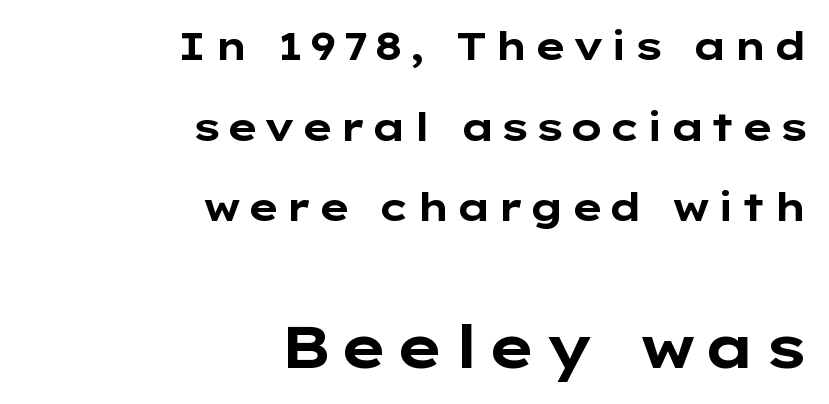
The typesetter chose a ragged-left arrangement here. Vertical strokes here are truly vertical. In terms of letterform style, serifs are entirely absent. Does the weight exceed regular? Yes, all the way to bold. These lines are rendered in a variable-pitch font.
